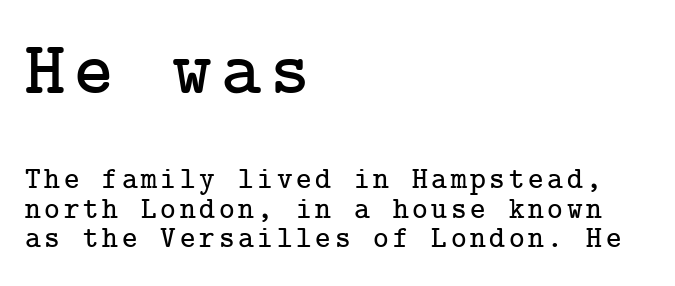
{"serif": "yes", "italic": "no", "width": "normal", "stroke_contrast": "low", "x_height": "medium", "underline": "no", "align": "left", "line_spacing": "tight", "line_spacing_ratio": 0.99, "larger_block": "first", "size_ratio": 2.53, "glyph_px": 76}
